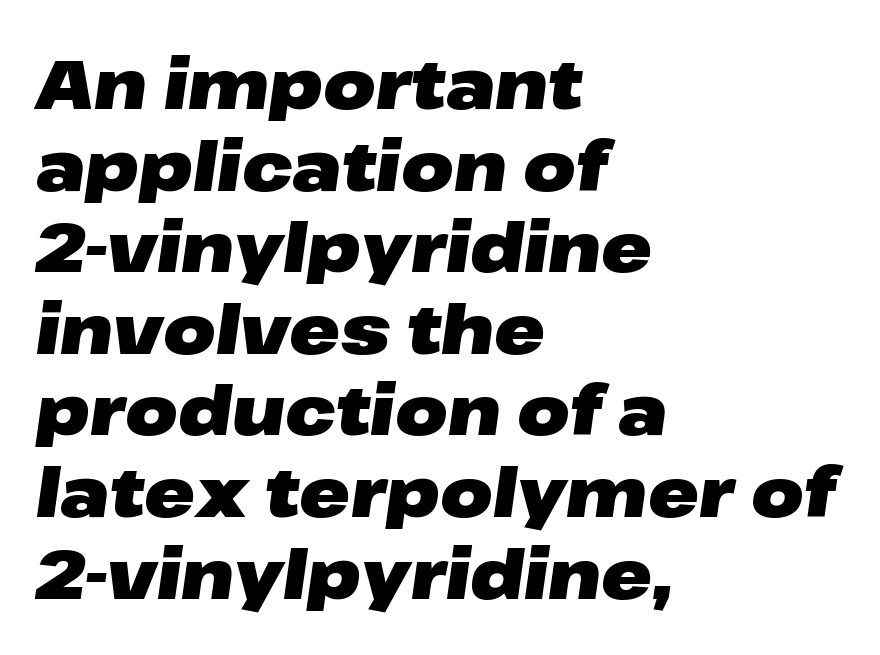
The image shows 68 px heavy, wide type, italic (leaning right); set left-aligned, line spacing 1.2x, normal letter spacing, not underlined; low stroke contrast and a medium x-height.
